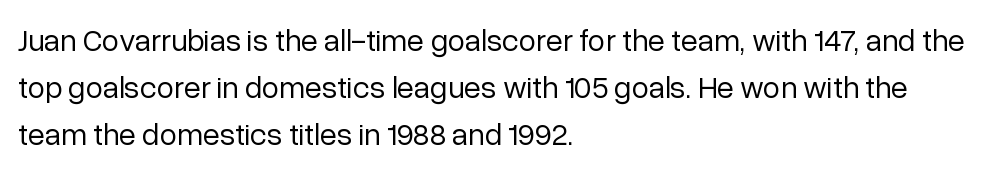
{"serif": "no", "italic": "no", "bold": "no", "weight": "regular", "width": "normal", "stroke_contrast": "low", "x_height": "medium", "monospaced": "no", "underline": "no", "align": "left", "line_spacing": "normal", "line_spacing_ratio": 1.52, "letter_spacing": "normal", "letter_spacing_em": 0.0, "glyph_px": 31}
